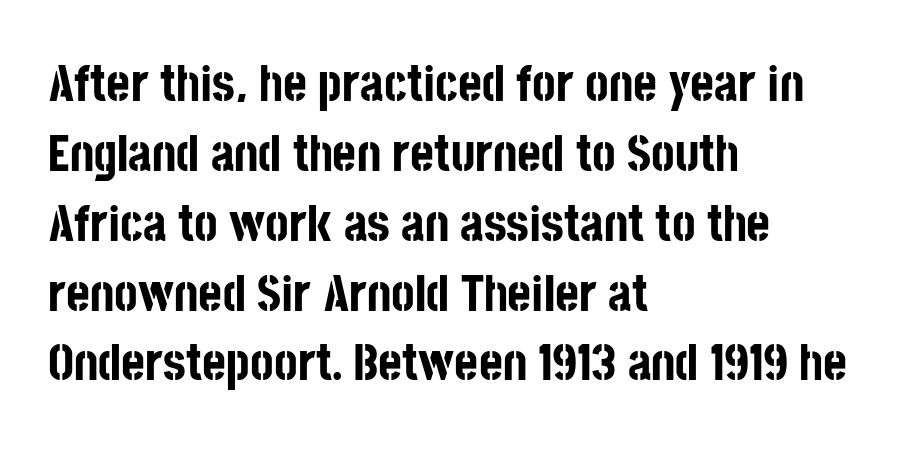
The image shows 51 px bold, condensed sans-serif type, upright; set left-aligned, normal line spacing (1.37x), normal letter spacing, not underlined; low stroke contrast and a large x-height.
